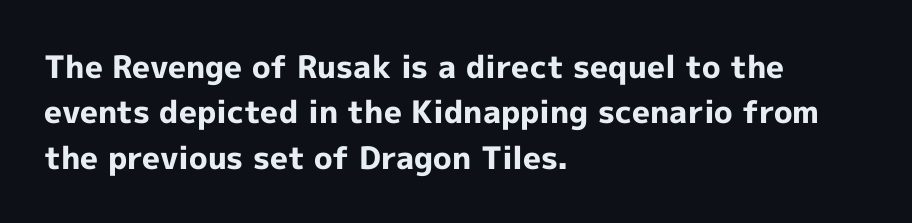
Q: Is the text bold? A: Yes.
Q: Is the text italic (slanted)? A: No, it is upright.
Q: Is the typeface a serif or a sans-serif typeface? A: Sans-serif.
Q: Is the text underlined? A: No.
Q: How is the paragraph aligned? A: Left-aligned.
Q: Is the spacing between letters normal or unusually wide? A: Normal.
Q: Is the spacing between lines tight, normal or loose? A: Normal.
Q: Width (condensed, normal, or wide)? A: Normal.
Q: x-height? A: Medium.
Q: Monospaced? A: No.
